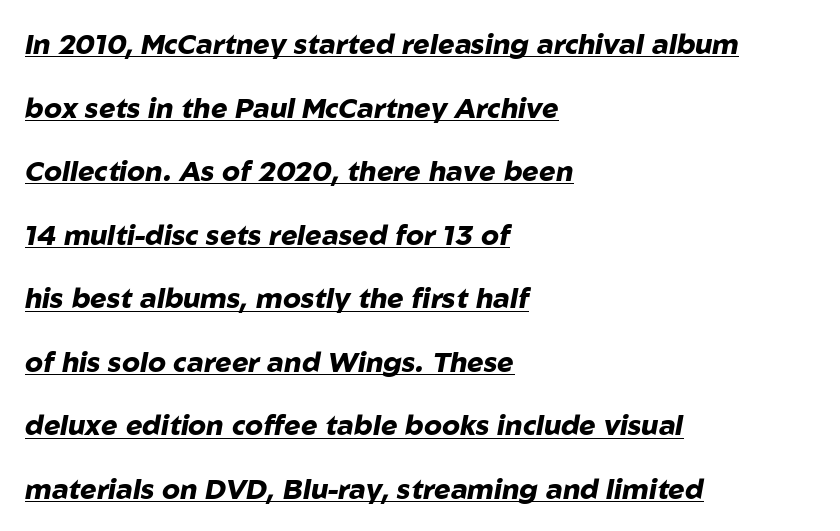
The image shows 28 px heavy type, italic (leaning right); set left-aligned, loose line spacing (2.27x), normal letter spacing, underlined; low stroke contrast and a medium x-height.
